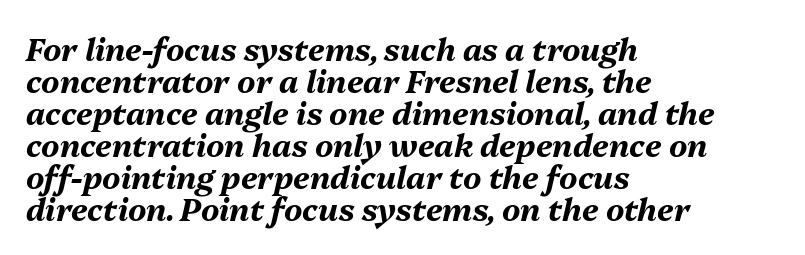
Q: Is the text bold? A: Yes.
Q: Is the text italic (slanted)? A: Yes, it leans right by about 13 degrees.
Q: Is the text underlined? A: No.
Q: How is the paragraph aligned? A: Left-aligned.
Q: Is the spacing between letters normal or unusually wide? A: Normal.
Q: Is the spacing between lines tight, normal or loose? A: Tight.
Q: Width (condensed, normal, or wide)? A: Normal.
Q: Stroke contrast? A: Medium.
Q: x-height? A: Medium.
Q: Monospaced? A: No.
